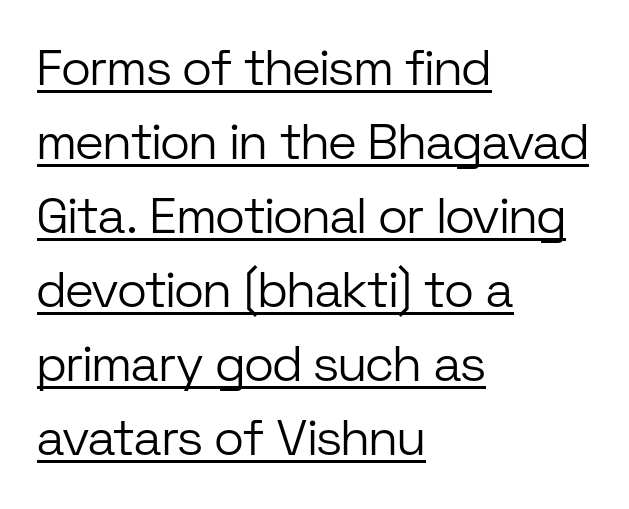
Q: Is the text bold? A: No.
Q: Is the text italic (slanted)? A: No, it is upright.
Q: Is the typeface a serif or a sans-serif typeface? A: Sans-serif.
Q: Is the text underlined? A: Yes.
Q: How is the paragraph aligned? A: Left-aligned.
Q: Is the spacing between letters normal or unusually wide? A: Normal.
Q: Is the spacing between lines tight, normal or loose? A: Normal.
Q: Width (condensed, normal, or wide)? A: Normal.
Q: Stroke contrast? A: Low.
Q: x-height? A: Medium.
Q: Monospaced? A: No.
